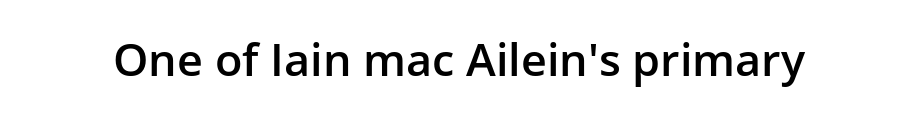
The image shows 45 px semibold sans-serif type, upright; set normal letter spacing, not underlined; low stroke contrast and a medium x-height.
